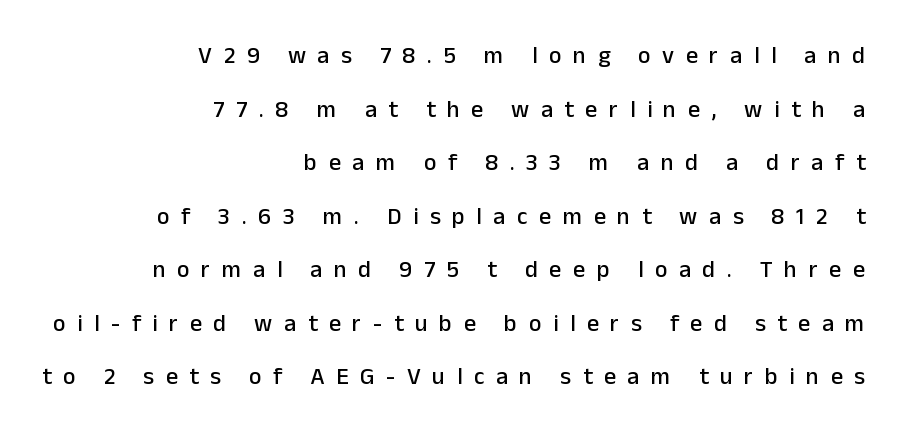
Designer's note — italics off, roman on. Words float on clear page, feet unadorned. Widely set lines give the paragraph a tall, airy silhouette. The gaps between neighbouring characters are conspicuously large. Alignment: flush right.
